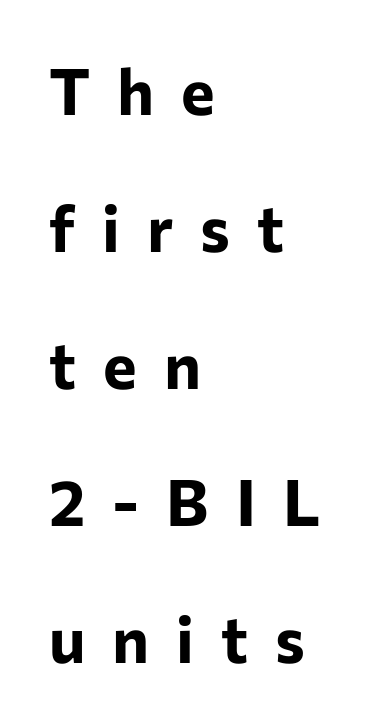
Q: Is the text bold? A: Yes.
Q: Is the text italic (slanted)? A: No, it is upright.
Q: Is the typeface a serif or a sans-serif typeface? A: Sans-serif.
Q: Is the text underlined? A: No.
Q: How is the paragraph aligned? A: Left-aligned.
Q: Is the spacing between letters normal or unusually wide? A: Unusually wide.
Q: Is the spacing between lines tight, normal or loose? A: Loose.
Q: Width (condensed, normal, or wide)? A: Normal.
Q: Stroke contrast? A: Low.
Q: x-height? A: Medium.
Q: Monospaced? A: No.
